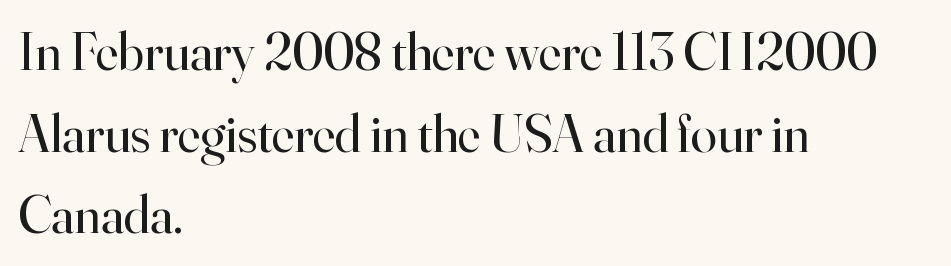
Q: Is the text bold? A: No.
Q: Is the text italic (slanted)? A: No, it is upright.
Q: Is the typeface a serif or a sans-serif typeface? A: Serif.
Q: Is the text underlined? A: No.
Q: How is the paragraph aligned? A: Left-aligned.
Q: Is the spacing between letters normal or unusually wide? A: Normal.
Q: Is the spacing between lines tight, normal or loose? A: Normal.
Q: Width (condensed, normal, or wide)? A: Normal.
Q: Stroke contrast? A: High.
Q: x-height? A: Small.
Q: Monospaced? A: No.
